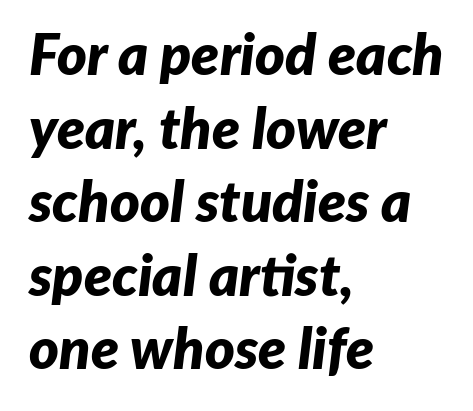
Slanted lettering throughout. Spacing verdict: proportional, widths tailored to each character. The rows are spaced the way most documents space them. Plain, unruled lines of type.
